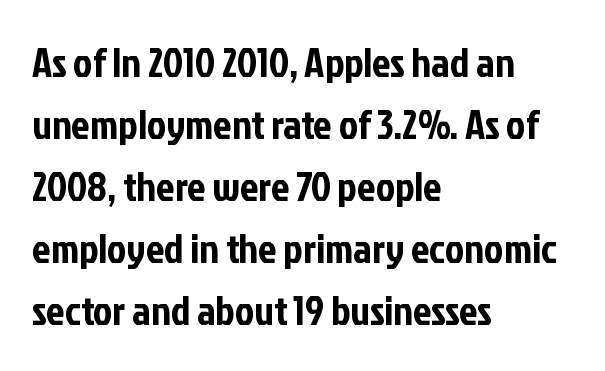
Q: Is the text italic (slanted)? A: No, it is upright.
Q: Is the typeface a serif or a sans-serif typeface? A: Sans-serif.
Q: Is the text underlined? A: No.
Q: How is the paragraph aligned? A: Left-aligned.
Q: Is the spacing between letters normal or unusually wide? A: Normal.
Q: Is the spacing between lines tight, normal or loose? A: Normal.
Q: Width (condensed, normal, or wide)? A: Condensed.
Q: Stroke contrast? A: Low.
Q: x-height? A: Medium.
Q: Monospaced? A: No.
